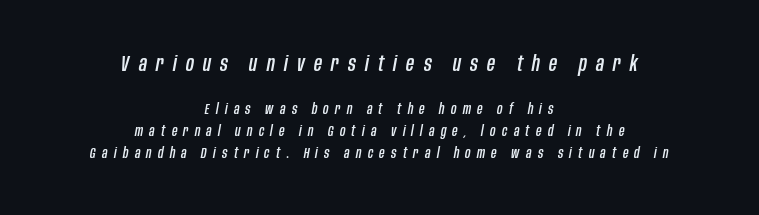
The image shows 22 px text type, italic (leaning right); set centered, normal line spacing (1.45x), unusually wide letter spacing (+0.42 em), not underlined; the first (top) block is 1.47x larger.
